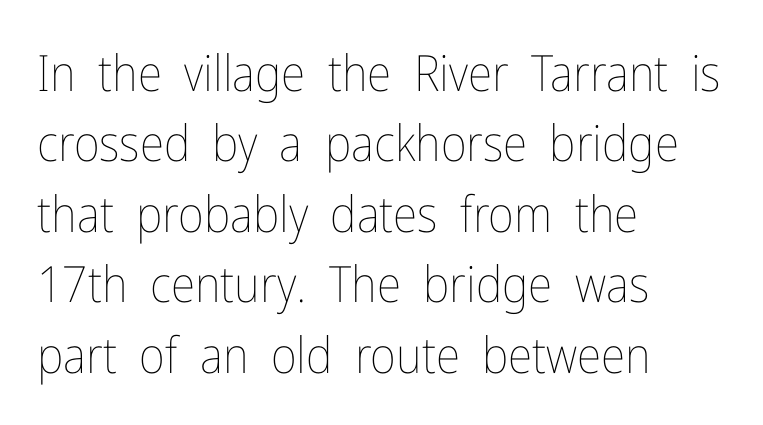
A student would call this left alignment; a typographer would say flush left, rag right. This is the regular roman posture of the typeface. Summary of weight: not heavy and not bold. Spacing verdict: proportional, widths tailored to each character. Rows of type keep a routine distance in the vertical direction. The area under the type is left untouched.
